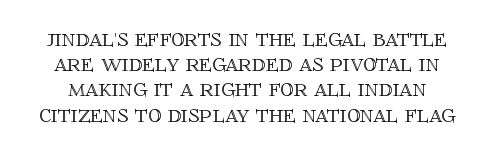
The type sits square on the baseline with zero lean. The space directly below the letters is spotless. A typesetter would call this leading minimal, almost set solid. The letters sit at their default tracking, neither squeezed nor spread.
